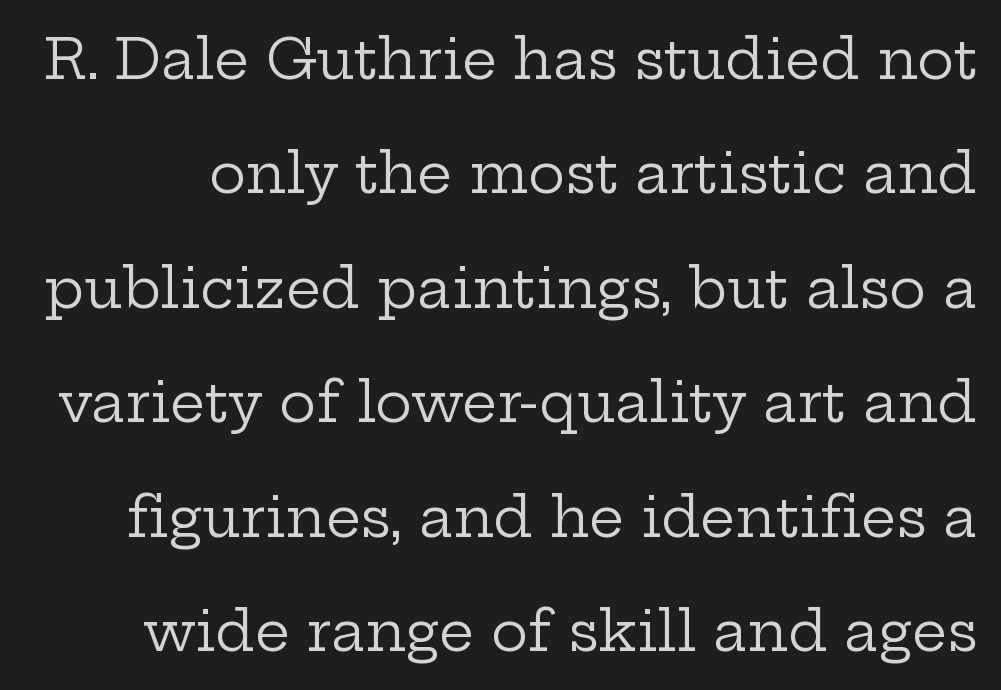
{"serif": "yes", "italic": "no", "bold": "no", "weight": "regular", "width": "wide", "stroke_contrast": "low", "x_height": "medium", "monospaced": "no", "underline": "no", "line_spacing": "loose", "line_spacing_ratio": 2.08, "letter_spacing": "normal", "letter_spacing_em": 0.0, "glyph_px": 55}
